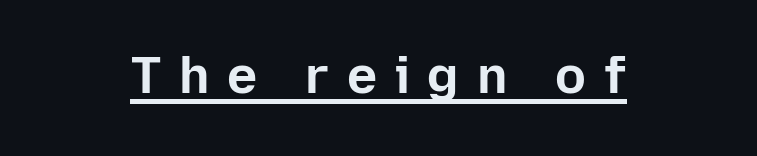
{"serif": "no", "italic": "no", "bold": "yes", "weight": "bold", "width": "normal", "stroke_contrast": "low", "x_height": "medium", "monospaced": "no", "underline": "yes", "letter_spacing": "wide", "letter_spacing_em": 0.35, "glyph_px": 51}
